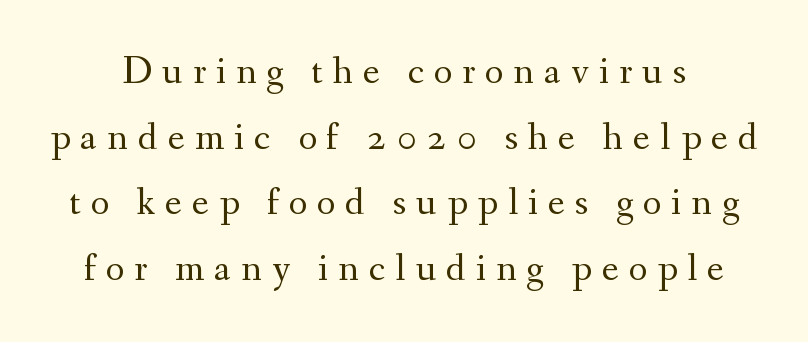
The image shows 40 px regular-weight serif type, upright; set normal line spacing (1.64x), unusually wide letter spacing (+0.25 em), not underlined; medium stroke contrast and a small x-height.
